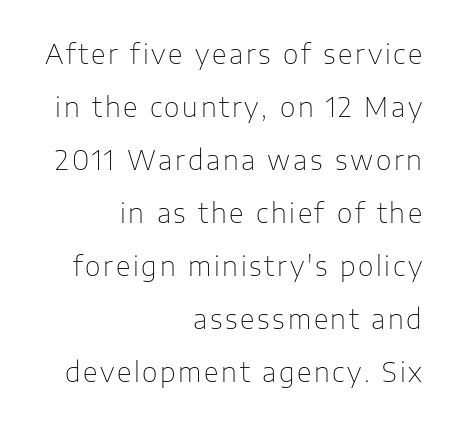
The image shows 27 px text type, upright; set right-aligned, loose line spacing (1.96x), not underlined.
